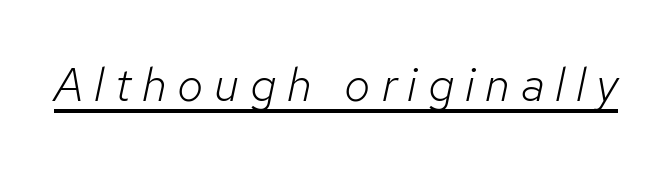
The image shows 47 px light type, italic (leaning right); set unusually wide letter spacing (+0.23 em), underlined; low stroke contrast and a medium x-height.
